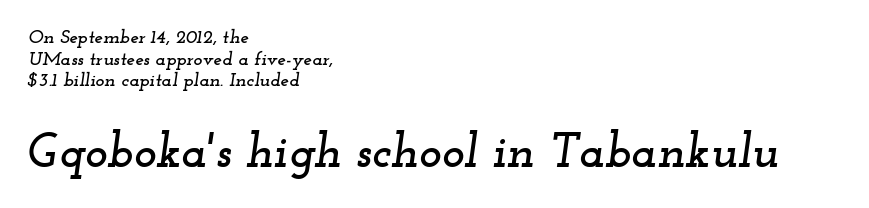
Q: Is the text italic (slanted)? A: Yes, it leans right by about 12 degrees.
Q: Is the typeface a serif or a sans-serif typeface? A: Serif.
Q: Is the text underlined? A: No.
Q: How is the paragraph aligned? A: Left-aligned.
Q: Is the spacing between letters normal or unusually wide? A: Normal.
Q: Is the spacing between lines tight, normal or loose? A: Tight.
Q: Which block of text is set in a larger size, the first (top) or the second (bottom)? A: The second (bottom) one.
Q: Width (condensed, normal, or wide)? A: Wide.
Q: Stroke contrast? A: Low.
Q: x-height? A: Small.
Q: Monospaced? A: No.
